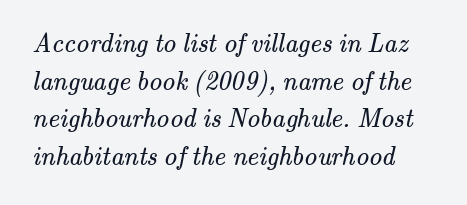
The zone under the glyphs is completely vacant. Short note: letters normally spaced. Vertically, the passage feels balanced, rows spaced as you'd expect. Think standard paragraph weight, or any step lighter than that.
